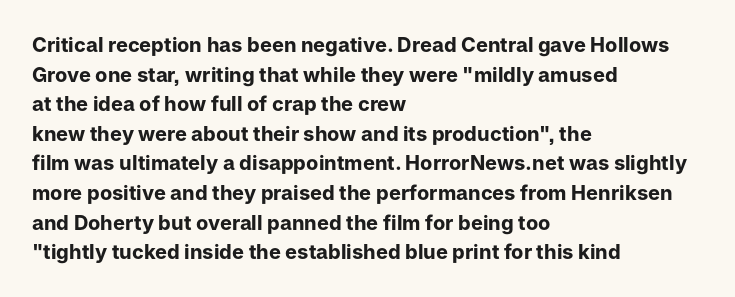
{"italic": "no", "bold": "yes", "underline": "no", "align": "left", "line_spacing": "normal", "line_spacing_ratio": 1.48, "letter_spacing": "normal", "letter_spacing_em": 0.0, "glyph_px": 20}
